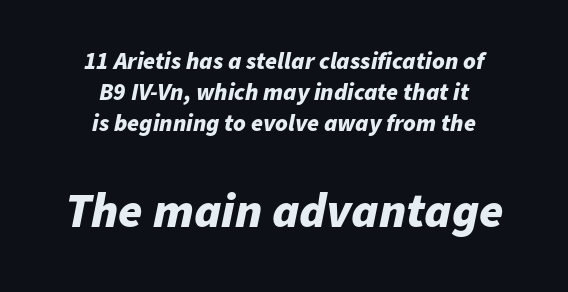
{"italic": "yes", "lean": "right", "slant_degrees": 11, "bold": "yes", "weight": "bold", "width": "normal", "stroke_contrast": "low", "x_height": "medium", "monospaced": "no", "underline": "no", "align": "center", "line_spacing": "normal", "line_spacing_ratio": 1.29, "letter_spacing": "normal", "letter_spacing_em": 0.0, "larger_block": "second", "size_ratio": 2.04, "glyph_px": 49}
